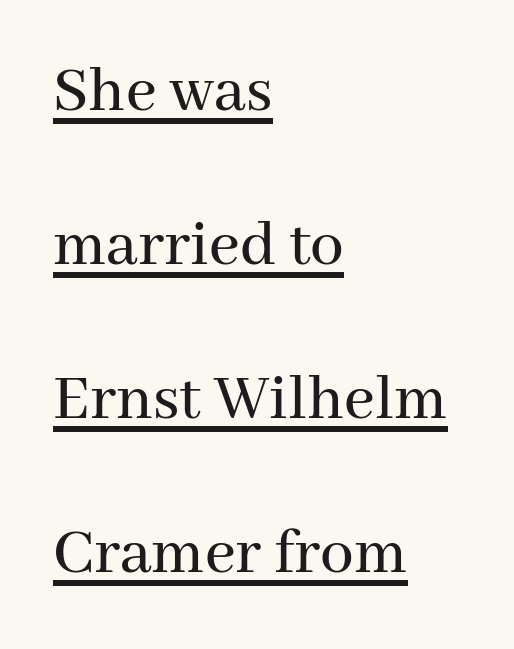
{"serif": "yes", "italic": "no", "width": "normal", "stroke_contrast": "medium", "x_height": "medium", "monospaced": "no", "underline": "yes", "align": "left", "line_spacing": "loose", "line_spacing_ratio": 2.3, "letter_spacing": "normal", "letter_spacing_em": 0.0, "glyph_px": 67}
